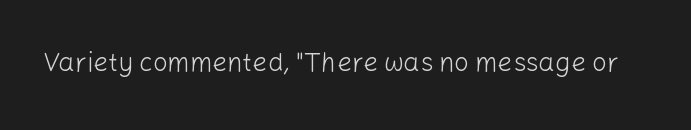
A roman cut, with each character standing at attention. Decoration check: the copy has no underline. The gaps between neighbouring characters are ordinary and unremarkable. Bold? No — there's no thickening of the strokes.
